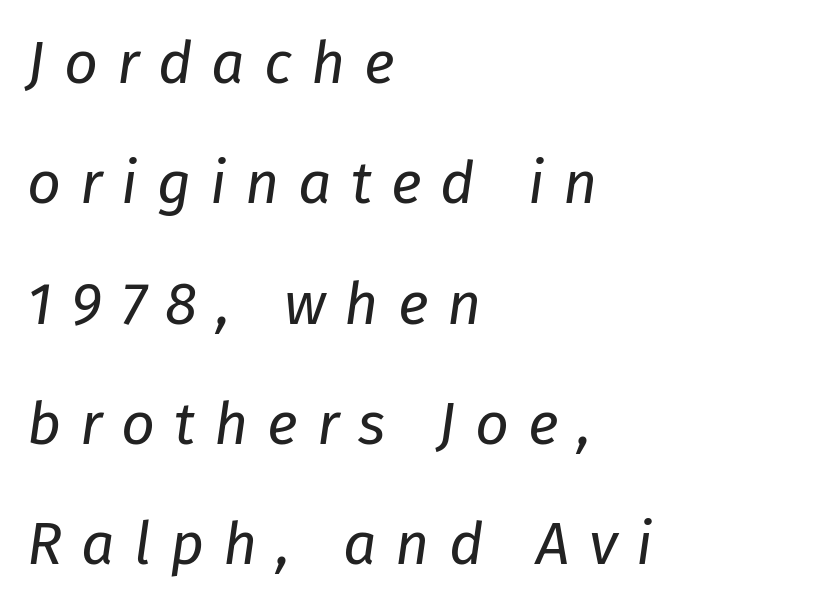
Has an underline been added? It has not. The face used here has a pronounced slope to its letters. Letter spacing: wide. Is this a heavy cut? Hardly; it is regular or lighter.
